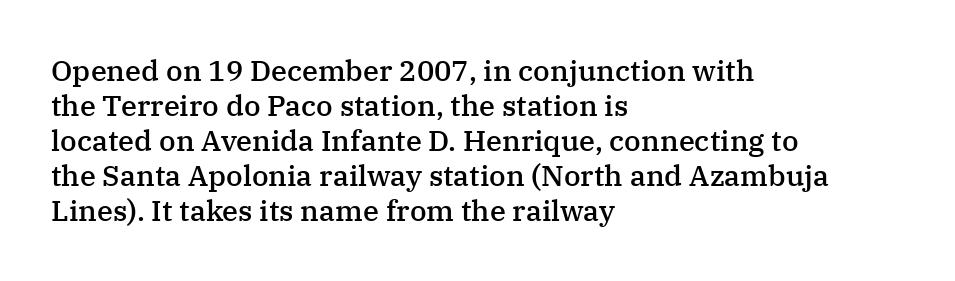
{"serif": "yes", "italic": "no", "bold": "semi", "weight": "semibold", "width": "normal", "stroke_contrast": "medium", "x_height": "medium", "monospaced": "no", "underline": "no", "align": "left", "line_spacing_ratio": 1.21, "letter_spacing": "normal", "letter_spacing_em": 0.0, "glyph_px": 29}
